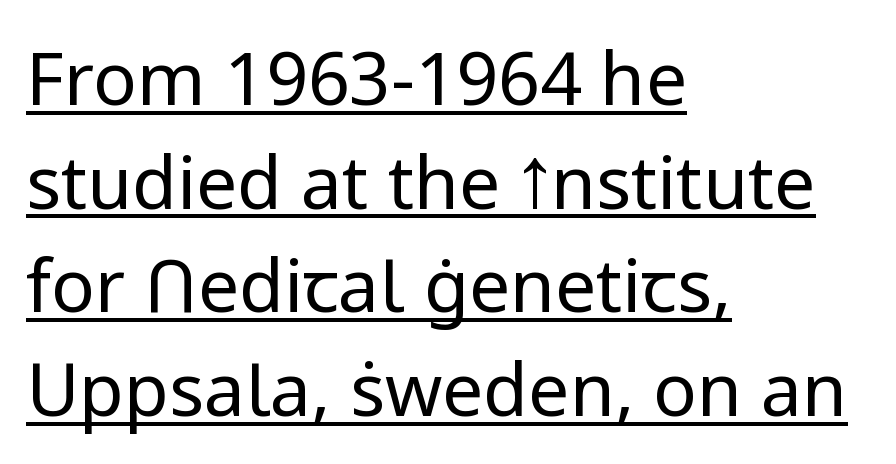
The image shows 73 px regular-weight sans-serif type, upright; set left-aligned, normal line spacing (1.42x), normal letter spacing, underlined; low stroke contrast and a medium x-height.
